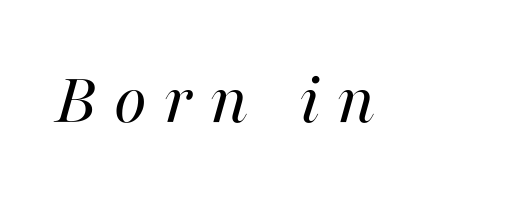
Spacing between characters has been opened up far beyond the box default. Ink coverage per letter is moderate at most. The text carries the slant typical of an italic or oblique font. Glance below the letters and you will spot only blank space.
